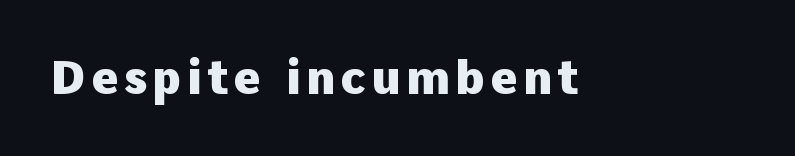
The image shows 46 px heavy sans-serif type, upright; set not underlined; low stroke contrast and a medium x-height.
